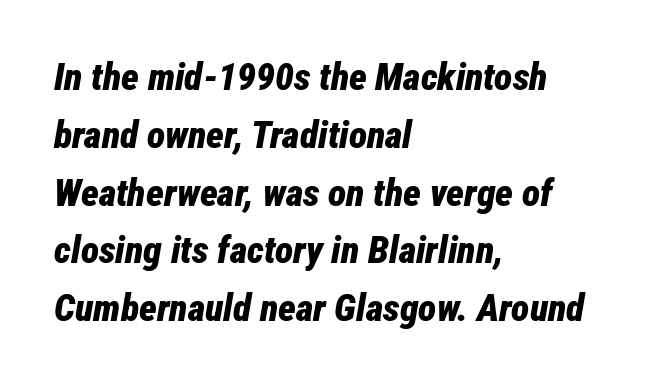
Q: Is the text bold? A: Yes.
Q: Is the text italic (slanted)? A: Yes, it leans right by about 12 degrees.
Q: Is the text underlined? A: No.
Q: How is the paragraph aligned? A: Left-aligned.
Q: Is the spacing between letters normal or unusually wide? A: Normal.
Q: Is the spacing between lines tight, normal or loose? A: Normal.
Q: Width (condensed, normal, or wide)? A: Condensed.
Q: Stroke contrast? A: Low.
Q: x-height? A: Medium.
Q: Monospaced? A: No.
